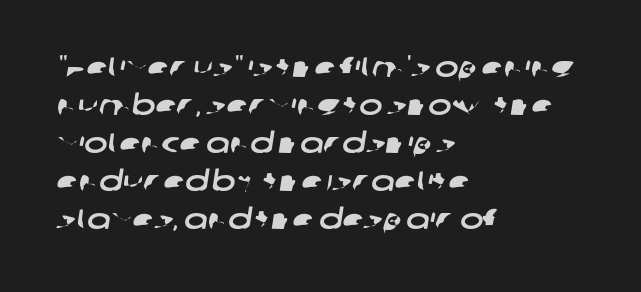
The face used here is a sans, in the tradition of grotesques and geometrics. A typesetter would call this proportional, since set widths differ per character. The strip under each line holds only bare page. Casual observation: everything's shoved over to the left. The gaps between neighbouring characters are ordinary and unremarkable.
